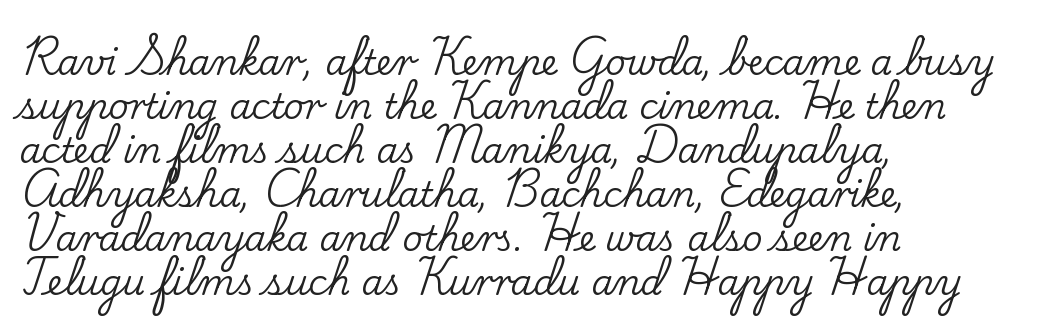
The image shows 35 px serif type; set left-aligned, normal line spacing (1.26x), normal letter spacing, not underlined; low stroke contrast and a small x-height.
